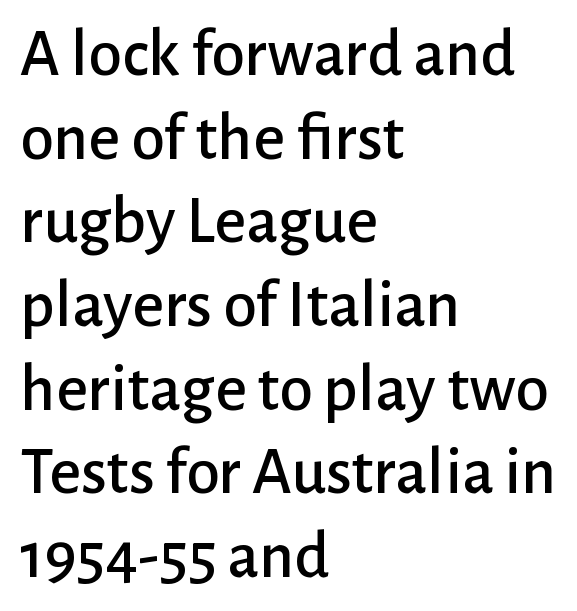
{"serif": "no", "italic": "no", "width": "normal", "stroke_contrast": "low", "x_height": "medium", "monospaced": "no", "underline": "no", "align": "left", "line_spacing_ratio": 1.23, "letter_spacing": "normal", "letter_spacing_em": 0.0, "glyph_px": 68}
